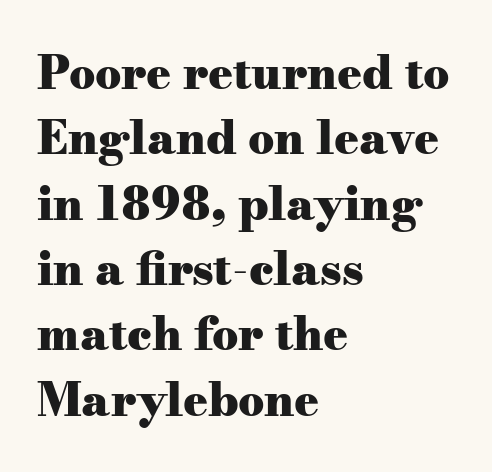
Q: Is the text bold? A: Yes.
Q: Is the text italic (slanted)? A: No, it is upright.
Q: Is the typeface a serif or a sans-serif typeface? A: Serif.
Q: Is the text underlined? A: No.
Q: How is the paragraph aligned? A: Left-aligned.
Q: Is the spacing between letters normal or unusually wide? A: Normal.
Q: Is the spacing between lines tight, normal or loose? A: Normal.
Q: Width (condensed, normal, or wide)? A: Wide.
Q: Stroke contrast? A: Medium.
Q: x-height? A: Small.
Q: Monospaced? A: No.
